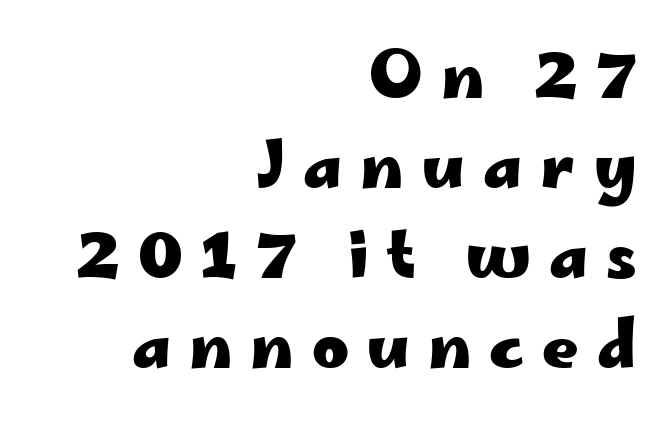
{"serif": "no", "italic": "no", "bold": "yes", "weight": "heavy", "width": "wide", "stroke_contrast": "low", "x_height": "small", "monospaced": "no", "underline": "no", "align": "right", "line_spacing": "normal", "line_spacing_ratio": 1.43, "letter_spacing": "wide", "letter_spacing_em": 0.29, "glyph_px": 63}
